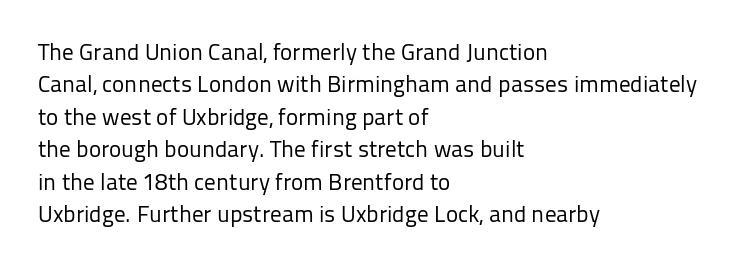
The tracking reads as untouched default to a designer's eye. Layout note: lines flush left. Students, observe: this is what conventionally led text looks like. Underline: absent.
